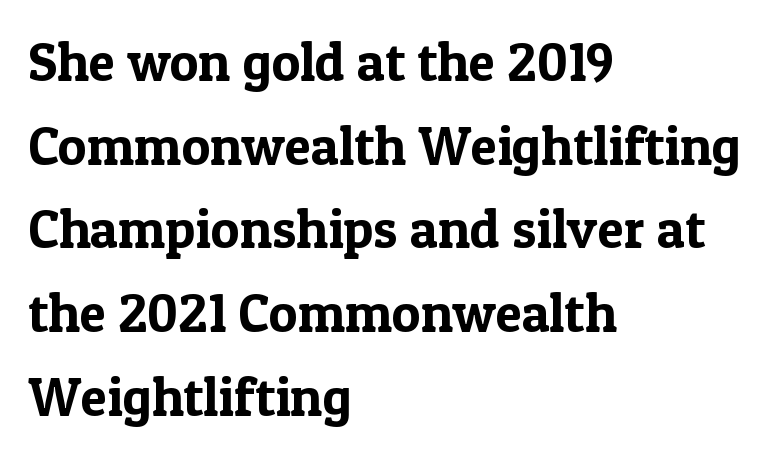
The image shows 54 px serif type, upright; set left-aligned, normal line spacing (1.55x), normal letter spacing, not underlined; a medium x-height.
